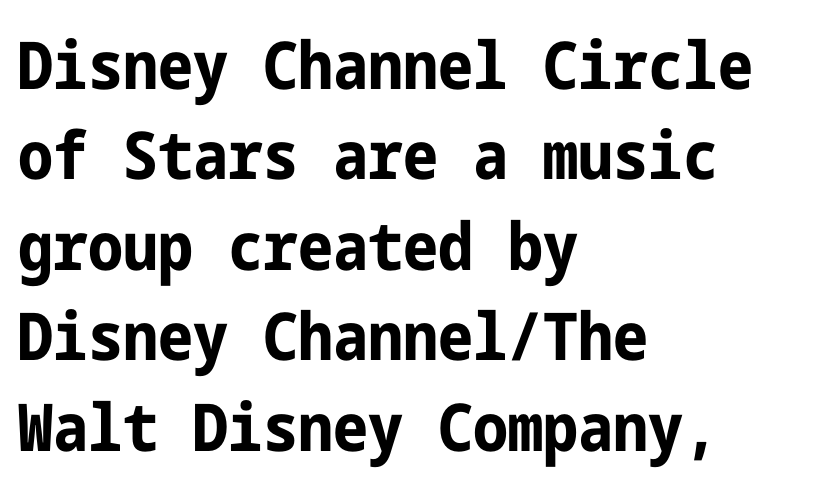
Q: Is the text bold? A: Yes.
Q: Is the text italic (slanted)? A: No, it is upright.
Q: Is the typeface a serif or a sans-serif typeface? A: Sans-serif.
Q: Is the text underlined? A: No.
Q: How is the paragraph aligned? A: Left-aligned.
Q: Is the spacing between letters normal or unusually wide? A: Normal.
Q: Is the spacing between lines tight, normal or loose? A: Normal.
Q: Width (condensed, normal, or wide)? A: Condensed.
Q: Stroke contrast? A: Low.
Q: x-height? A: Medium.
